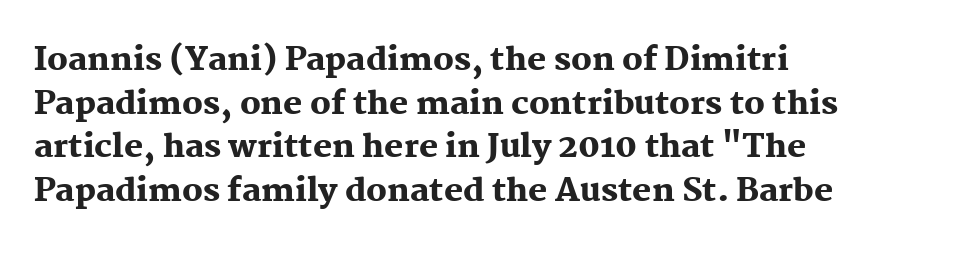
Q: Is the text bold? A: Yes.
Q: Is the text italic (slanted)? A: No, it is upright.
Q: Is the typeface a serif or a sans-serif typeface? A: Serif.
Q: Is the text underlined? A: No.
Q: How is the paragraph aligned? A: Left-aligned.
Q: Is the spacing between letters normal or unusually wide? A: Normal.
Q: Is the spacing between lines tight, normal or loose? A: Normal.
Q: Width (condensed, normal, or wide)? A: Normal.
Q: Stroke contrast? A: Medium.
Q: x-height? A: Medium.
Q: Monospaced? A: No.
